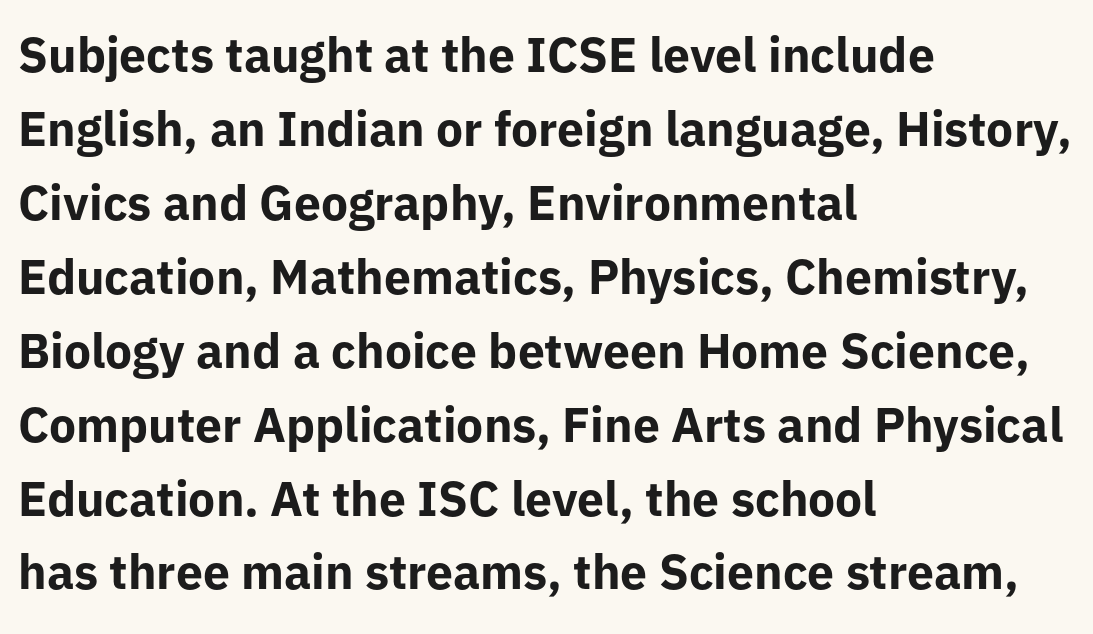
{"serif": "no", "italic": "no", "bold": "yes", "weight": "bold", "width": "normal", "stroke_contrast": "low", "x_height": "medium", "monospaced": "no", "underline": "no", "align": "left", "line_spacing": "normal", "line_spacing_ratio": 1.54, "letter_spacing": "normal", "letter_spacing_em": 0.0, "glyph_px": 48}
